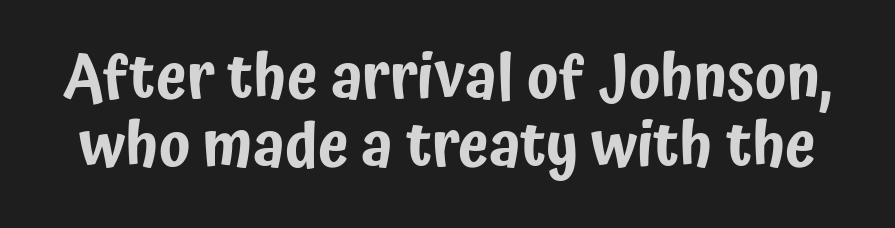
{"serif": "no", "italic": "no", "width": "condensed", "stroke_contrast": "low", "x_height": "medium", "monospaced": "no", "underline": "no", "line_spacing": "tight", "line_spacing_ratio": 1.09, "letter_spacing": "normal", "letter_spacing_em": 0.0, "glyph_px": 62}
